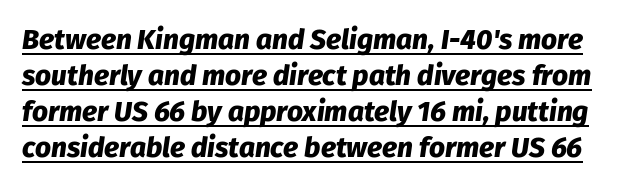
{"italic": "yes", "lean": "right", "slant_degrees": 8, "bold": "yes", "weight": "heavy", "width": "normal", "stroke_contrast": "low", "x_height": "medium", "monospaced": "no", "underline": "yes", "line_spacing": "normal", "line_spacing_ratio": 1.28, "letter_spacing": "normal", "letter_spacing_em": 0.0, "glyph_px": 28}
